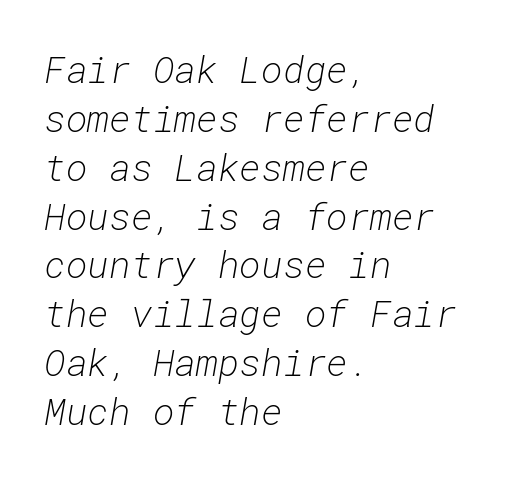
{"italic": "yes", "lean": "right", "slant_degrees": 10, "bold": "no", "weight": "light", "width": "normal", "stroke_contrast": "low", "x_height": "medium", "monospaced": "yes", "underline": "no", "align": "left", "line_spacing": "normal", "line_spacing_ratio": 1.32, "letter_spacing": "normal", "letter_spacing_em": 0.0, "glyph_px": 37}
